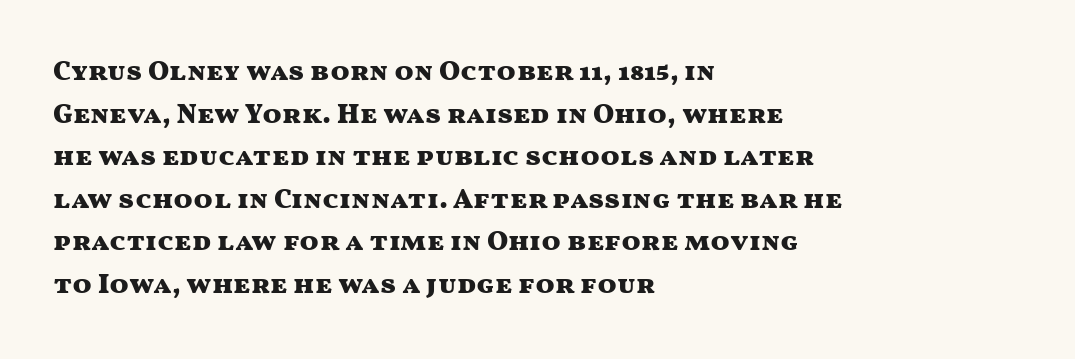
No extra tracking has been applied to these lines. Check the space under the baseline: it is left empty. Weight: bold. A typesetter would mark this as roman, not italic. To sum up the face: it is a sans, with no serifs. Caption: multi-line text, flush left, ragged right.
